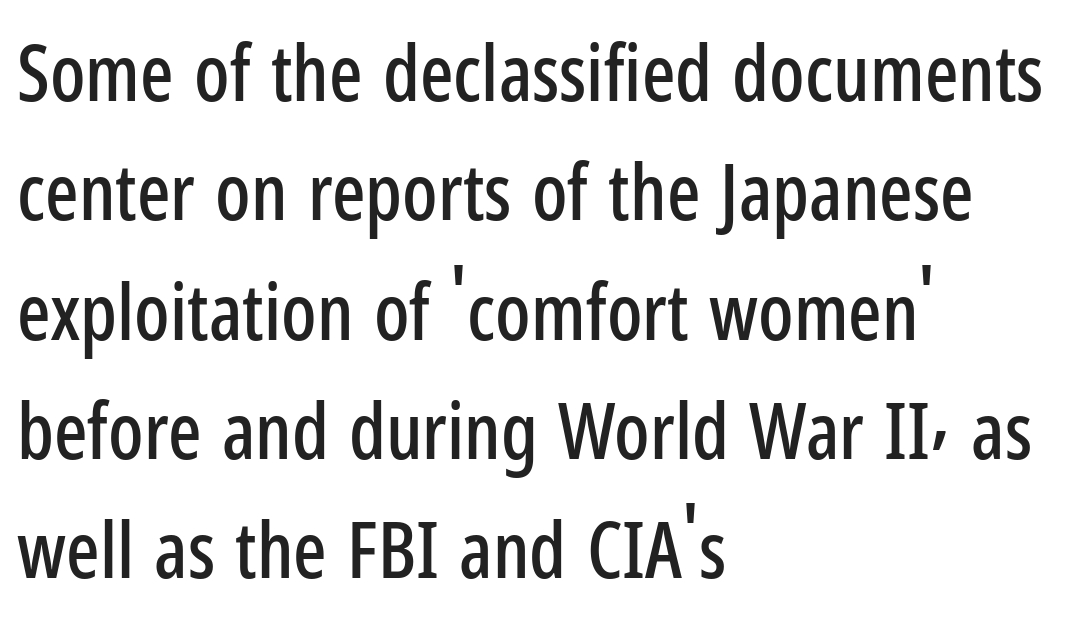
Q: Is the text italic (slanted)? A: No, it is upright.
Q: Is the typeface a serif or a sans-serif typeface? A: Sans-serif.
Q: Is the text underlined? A: No.
Q: How is the paragraph aligned? A: Left-aligned.
Q: Is the spacing between letters normal or unusually wide? A: Normal.
Q: Is the spacing between lines tight, normal or loose? A: Normal.
Q: Width (condensed, normal, or wide)? A: Condensed.
Q: Stroke contrast? A: Low.
Q: x-height? A: Medium.
Q: Monospaced? A: No.
